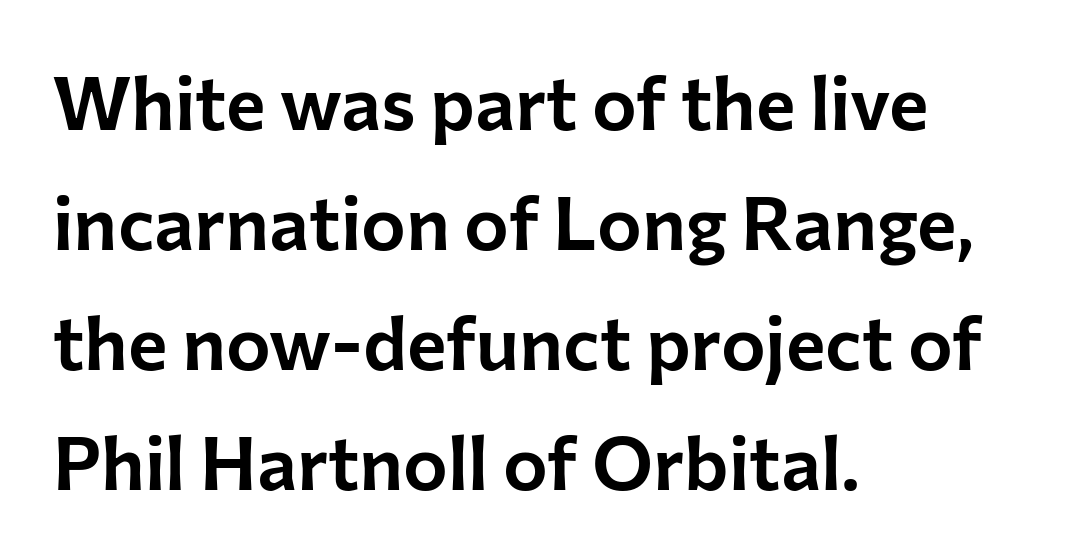
These lines are set flush left with a ragged right edge. Characters remain perfectly vertical along every line. Is there much room between lines? A standard amount, neither cramped nor airy. Quick note: underline off.
